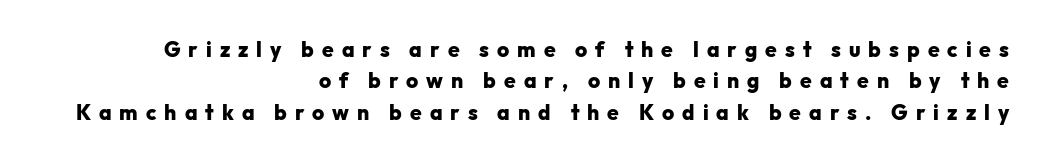
The space between consecutive lines is moderate. The space directly below the letters is spotless. The letters are bold, with thick, heavy strokes. These lines have a slow, spaced-out rhythm from letter to letter. This sample uses an upright cut, with every glyph sitting square on the baseline.
